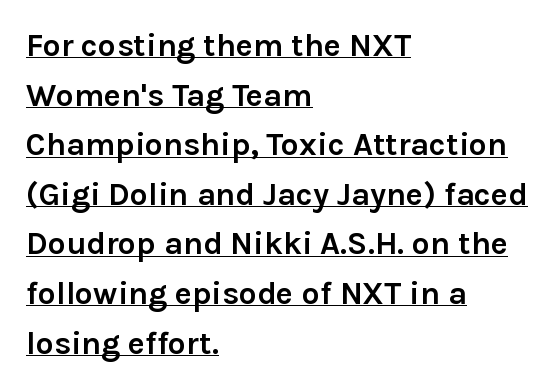
{"serif": "no", "italic": "no", "bold": "yes", "weight": "semibold", "width": "normal", "stroke_contrast": "low", "x_height": "medium", "monospaced": "no", "underline": "yes", "align": "left", "line_spacing": "normal", "line_spacing_ratio": 1.55, "letter_spacing": "normal", "letter_spacing_em": 0.0, "glyph_px": 32}
